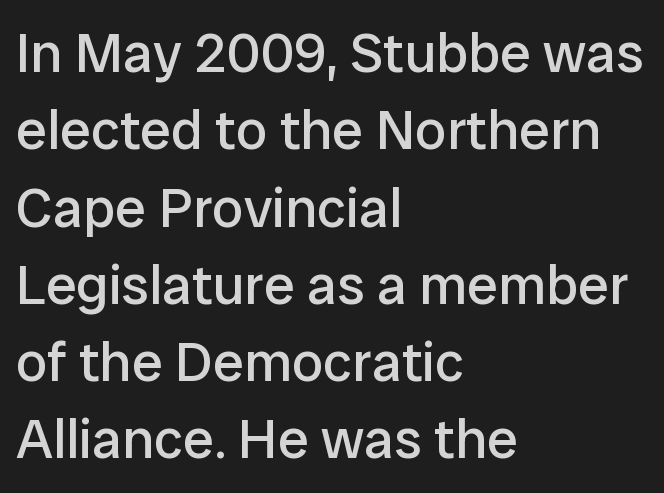
Q: Is the text bold? A: No.
Q: Is the text italic (slanted)? A: No, it is upright.
Q: Is the typeface a serif or a sans-serif typeface? A: Sans-serif.
Q: Is the text underlined? A: No.
Q: How is the paragraph aligned? A: Left-aligned.
Q: Is the spacing between letters normal or unusually wide? A: Normal.
Q: Is the spacing between lines tight, normal or loose? A: Normal.
Q: Width (condensed, normal, or wide)? A: Normal.
Q: Stroke contrast? A: Low.
Q: x-height? A: Medium.
Q: Monospaced? A: No.
